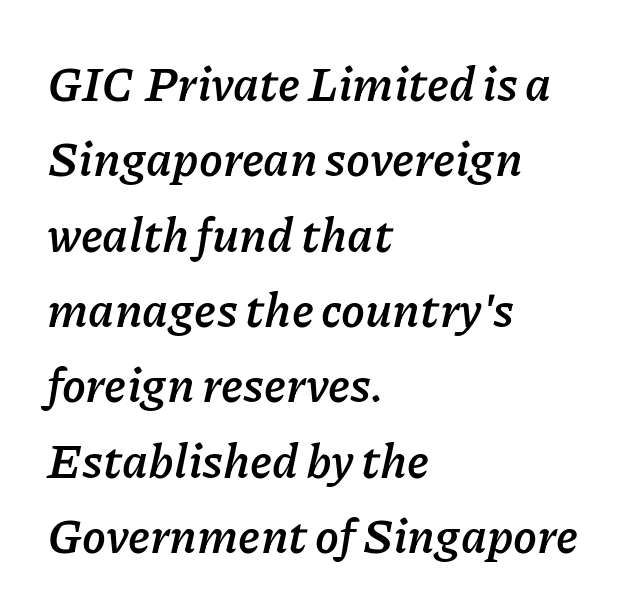
{"italic": "yes", "lean": "right", "slant_degrees": 11, "bold": "yes", "weight": "semibold", "width": "normal", "stroke_contrast": "low", "x_height": "medium", "monospaced": "no", "underline": "no", "align": "left", "line_spacing": "normal", "line_spacing_ratio": 1.57, "letter_spacing": "normal", "letter_spacing_em": 0.0, "glyph_px": 48}
